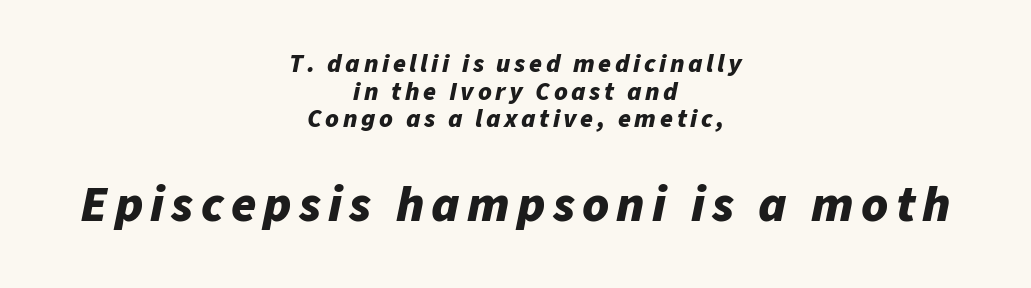
The image shows 51 px bold type, italic (leaning right); set centered, tight line spacing (1.06x), not underlined; the second (bottom) block is 1.96x larger; low stroke contrast and a medium x-height.
